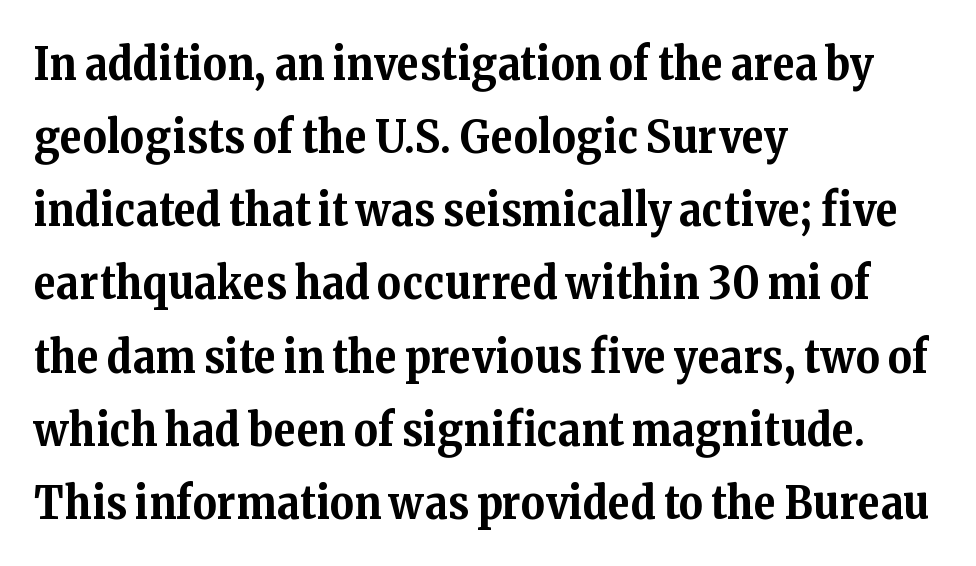
{"serif": "yes", "italic": "no", "bold": "yes", "weight": "bold", "width": "normal", "stroke_contrast": "medium", "x_height": "medium", "monospaced": "no", "underline": "no", "align": "left", "line_spacing": "normal", "line_spacing_ratio": 1.59, "letter_spacing": "normal", "letter_spacing_em": 0.0, "glyph_px": 46}
